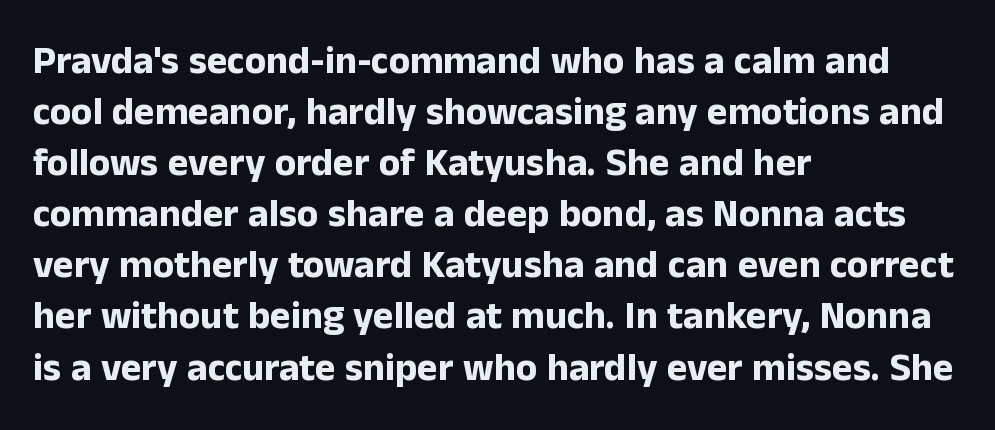
Which margin do the lines hug? The left one — the right edge is uneven. Varying glyph widths throughout — classic text-font behaviour. The specimen omits any rule beneath the text block's lines. Notice how descenders clear the ascenders below comfortably — that's standard leading.
